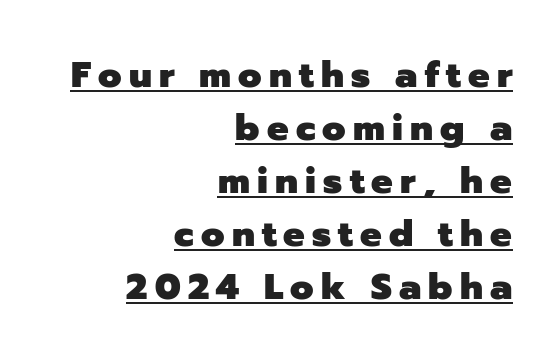
Horizontally, the lines are justified to the trailing edge only. Line spacing here is normal. You can see a thin bar hugging the bottom of the glyphs. Inter-character spacing is expanded well beyond the font's built-in metrics. Unlike italic type, these characters show no tilt at all.
